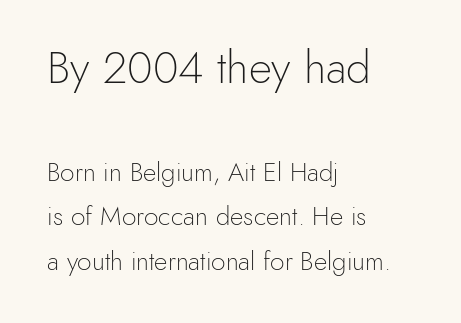
{"serif": "no", "italic": "no", "bold": "no", "weight": "light", "width": "normal", "x_height": "small", "monospaced": "no", "underline": "no", "align": "left", "line_spacing_ratio": 1.71, "letter_spacing": "normal", "letter_spacing_em": 0.0, "larger_block": "first", "size_ratio": 1.73, "glyph_px": 45}
